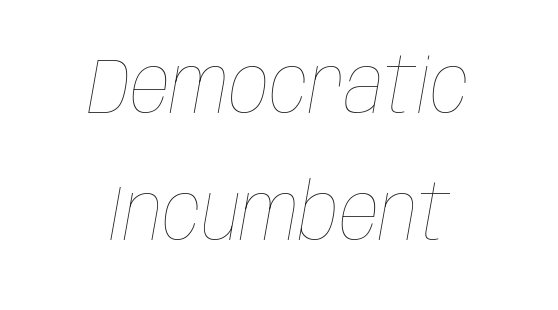
Character widths vary here, with narrow letters taking less room than wide ones. Bold? No — there's no thickening of the strokes. Characters follow at the spacing the type designer built in. Unmarked baselines from the first word to the last.
